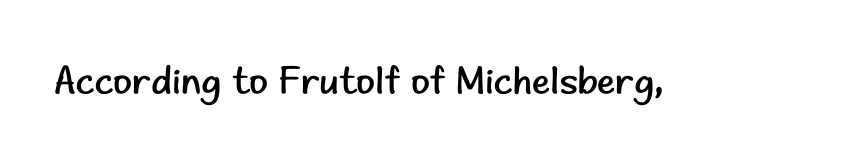
{"serif": "no", "italic": "no", "bold": "no", "weight": "regular", "width": "normal", "stroke_contrast": "low", "x_height": "small", "monospaced": "no", "underline": "no", "letter_spacing": "normal", "letter_spacing_em": 0.0, "glyph_px": 39}
